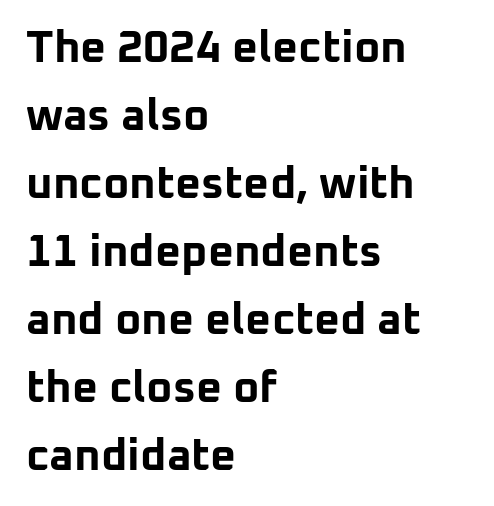
The image shows 45 px bold sans-serif type, upright; set left-aligned, normal line spacing (1.51x), normal letter spacing, not underlined; low stroke contrast and a medium x-height.
